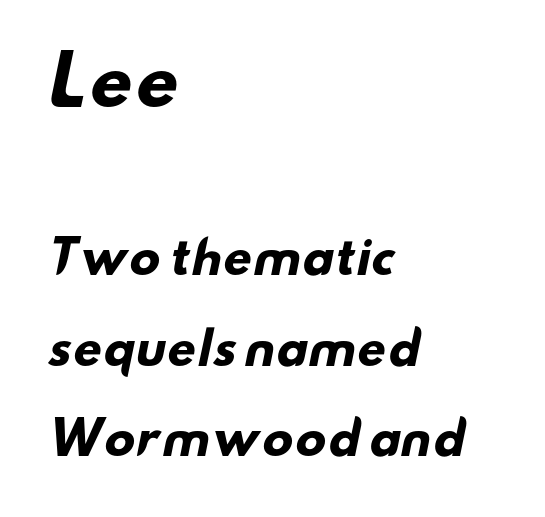
The image shows 67 px heavy, wide sans-serif type; set left-aligned, loose line spacing (2.01x), normal letter spacing, not underlined; the first (top) block is 1.49x larger; low stroke contrast and a small x-height.
